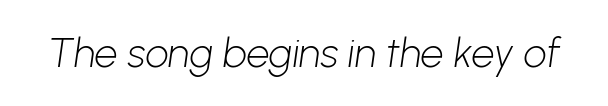
Standard letterfit; no display-style spreading of the glyphs. Only glyphs here, with clear space below each row. The face looks like a standard text weight, possibly lighter. This is sans-serif lettering, the kind often seen on screens and signage. Note the varied advance widths — an 'i' is clearly narrower than an 'm'.
